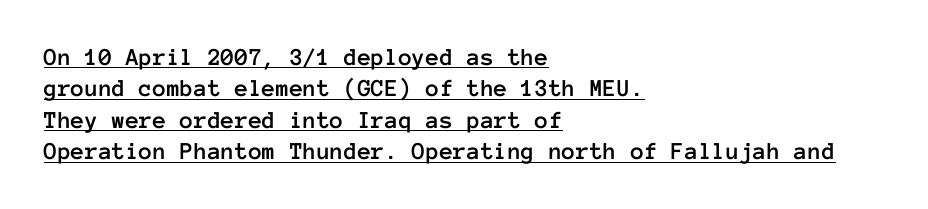
The image shows 25 px text type, upright; set left-aligned, normal line spacing (1.26x), normal letter spacing, underlined.
